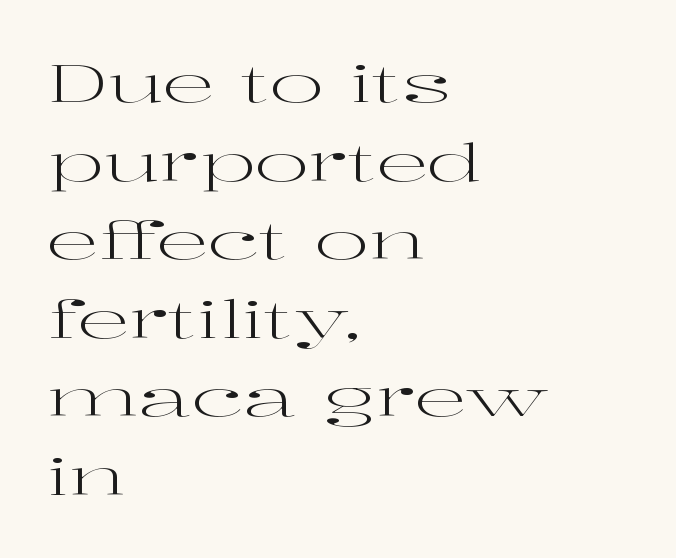
Q: Is the text bold? A: No.
Q: Is the text italic (slanted)? A: No, it is upright.
Q: Is the typeface a serif or a sans-serif typeface? A: Serif.
Q: Is the text underlined? A: No.
Q: How is the paragraph aligned? A: Left-aligned.
Q: Is the spacing between letters normal or unusually wide? A: Normal.
Q: Is the spacing between lines tight, normal or loose? A: Normal.
Q: Width (condensed, normal, or wide)? A: Wide.
Q: Stroke contrast? A: High.
Q: x-height? A: Medium.
Q: Monospaced? A: No.
